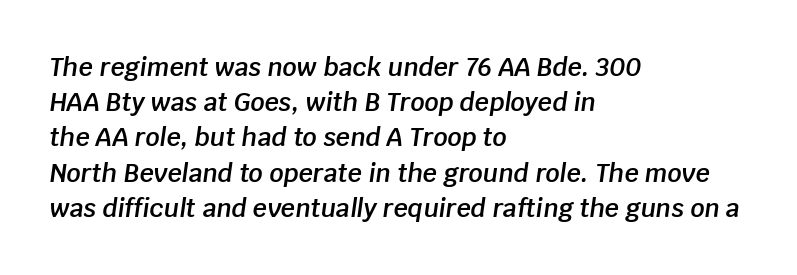
The image shows 25 px text type, italic (leaning right); set left-aligned, normal line spacing (1.41x), normal letter spacing, not underlined.
